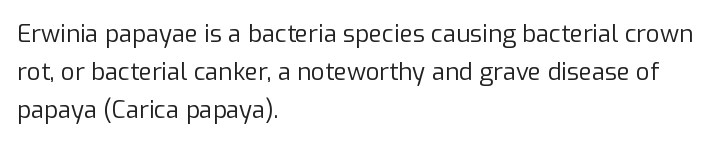
The image shows 24 px text type, upright; set left-aligned, normal line spacing (1.59x), normal letter spacing, not underlined.
